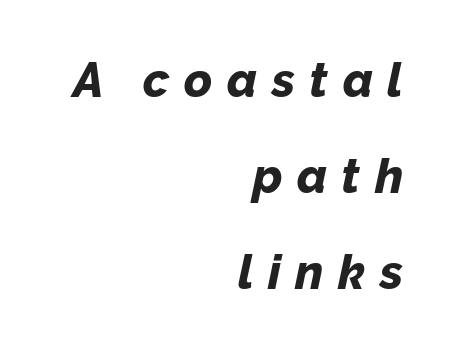
Looking at the ascenders, they clearly lean. The type is letterspaced generously, with wide tracking. No word sits above an underline. The ragged edge is on the left, which tells us the setting is flush right.
